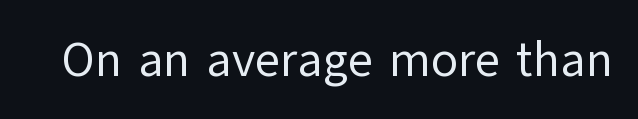
The image shows 49 px regular-weight sans-serif type, upright; set normal letter spacing, not underlined; low stroke contrast and a medium x-height.
